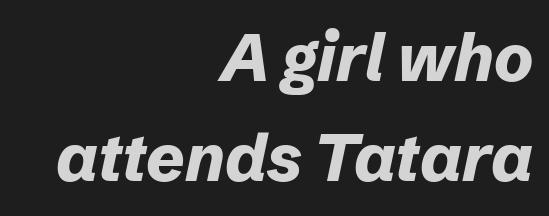
{"italic": "yes", "lean": "right", "slant_degrees": 12, "bold": "yes", "weight": "bold", "width": "normal", "stroke_contrast": "low", "x_height": "medium", "monospaced": "no", "underline": "no", "align": "right", "line_spacing": "normal", "line_spacing_ratio": 1.52, "letter_spacing": "normal", "letter_spacing_em": 0.0, "glyph_px": 66}
